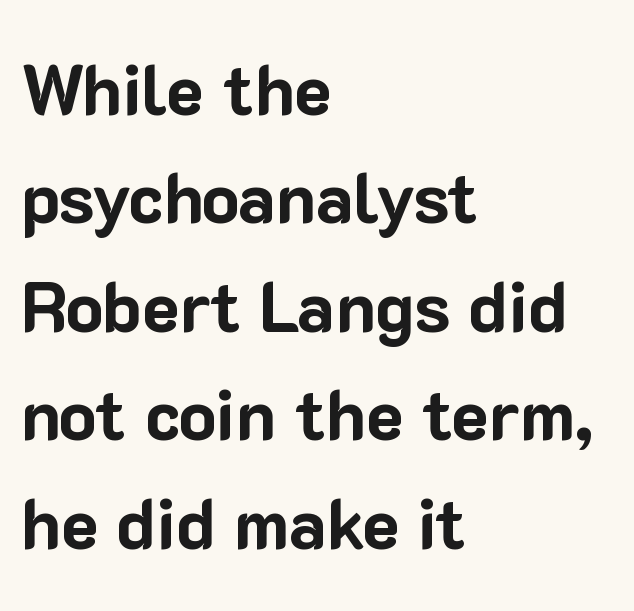
The image shows 70 px bold sans-serif type, upright; set left-aligned, normal line spacing (1.55x), normal letter spacing, not underlined; low stroke contrast and a medium x-height.
